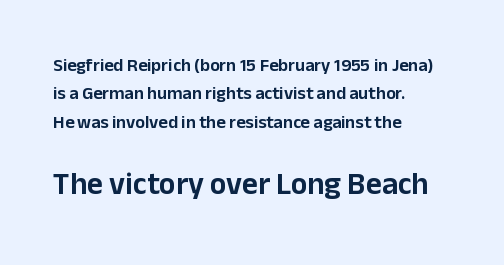
Q: Is the text italic (slanted)? A: No, it is upright.
Q: Is the typeface a serif or a sans-serif typeface? A: Sans-serif.
Q: Is the text underlined? A: No.
Q: How is the paragraph aligned? A: Left-aligned.
Q: Is the spacing between letters normal or unusually wide? A: Normal.
Q: Is the spacing between lines tight, normal or loose? A: Normal.
Q: Which block of text is set in a larger size, the first (top) or the second (bottom)? A: The second (bottom) one.
Q: Width (condensed, normal, or wide)? A: Normal.
Q: Stroke contrast? A: Low.
Q: x-height? A: Medium.
Q: Monospaced? A: No.
